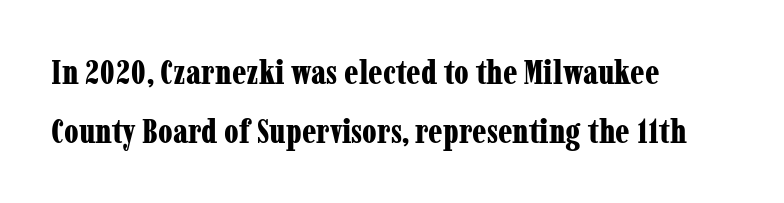
Q: Is the text bold? A: Yes.
Q: Is the text italic (slanted)? A: No, it is upright.
Q: Is the typeface a serif or a sans-serif typeface? A: Serif.
Q: Is the text underlined? A: No.
Q: How is the paragraph aligned? A: Left-aligned.
Q: Is the spacing between letters normal or unusually wide? A: Normal.
Q: Width (condensed, normal, or wide)? A: Condensed.
Q: Stroke contrast? A: Low.
Q: x-height? A: Medium.
Q: Monospaced? A: No.
